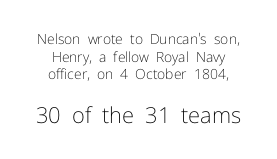
{"italic": "no", "bold": "no", "underline": "no", "align": "center", "line_spacing": "normal", "line_spacing_ratio": 1.26, "letter_spacing": "normal", "letter_spacing_em": 0.0, "larger_block": "second", "size_ratio": 1.57, "glyph_px": 22}
